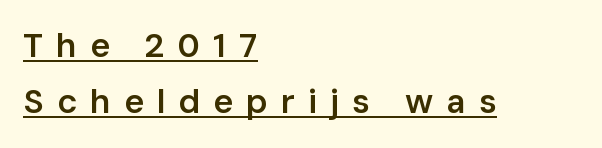
Q: Is the text bold? A: Semi-bold.
Q: Is the text italic (slanted)? A: No, it is upright.
Q: Is the typeface a serif or a sans-serif typeface? A: Sans-serif.
Q: Is the text underlined? A: Yes.
Q: How is the paragraph aligned? A: Left-aligned.
Q: Is the spacing between letters normal or unusually wide? A: Unusually wide.
Q: Is the spacing between lines tight, normal or loose? A: Normal.
Q: Width (condensed, normal, or wide)? A: Normal.
Q: Stroke contrast? A: Low.
Q: x-height? A: Medium.
Q: Monospaced? A: No.
